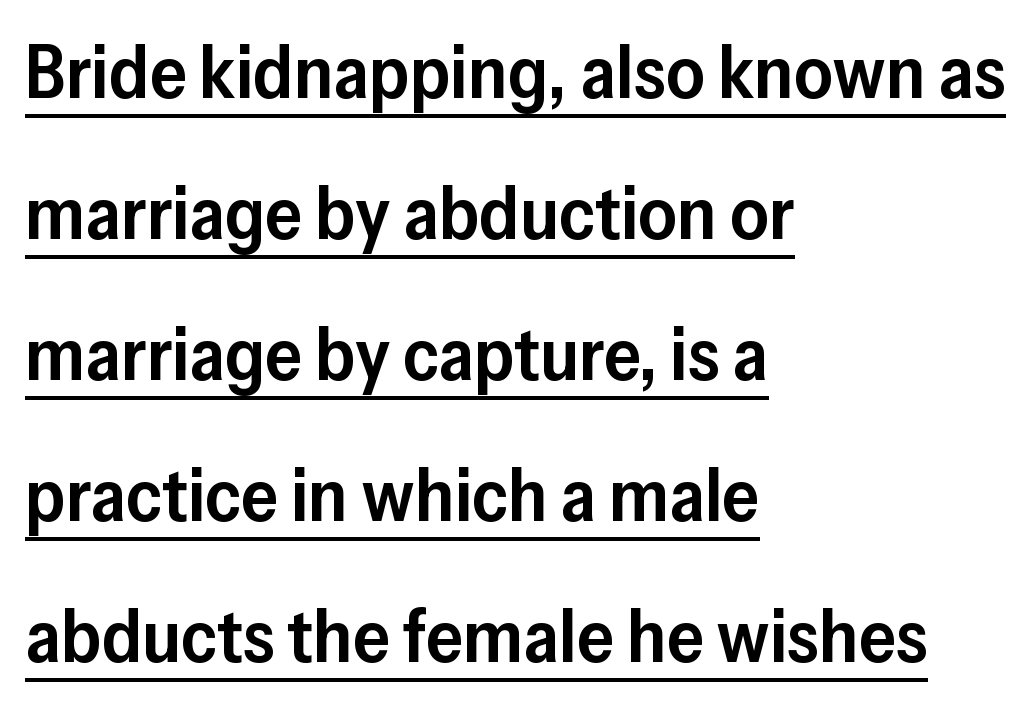
The compositor pushed each line to the left boundary. Upright lettering throughout. Observe the ordinary spacing: letters are neighbours, not strangers. The sample's only ornament is a line tracing under the words. Letterform terminals end flat and unadorned throughout the passage. A somewhat darkened texture: the type is semibold rather than bold.
